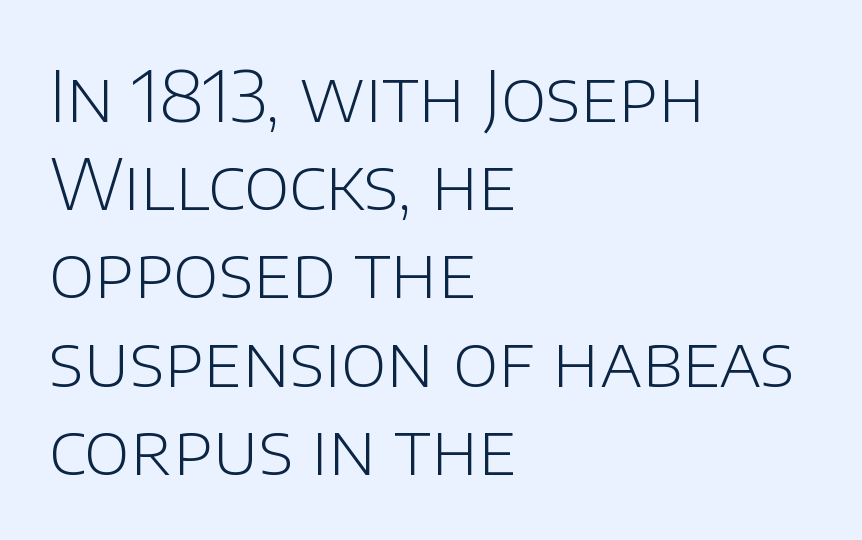
What kind of face is this? One without serifs — a sans. Each letter keeps its own natural width here, so spacing adapts to shape. Plain, unruled lines of type. This is not heavy type; no bold has been used. This sample keeps an unexceptional amount of space between lines. Horizontal alignment here is leftward, the default for most running prose.
